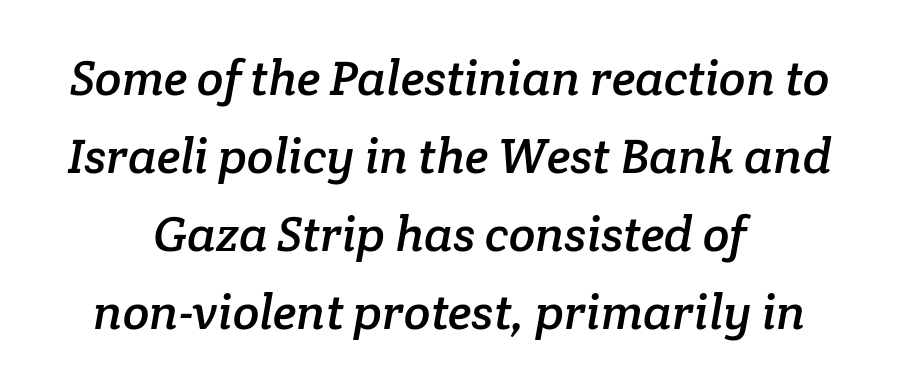
Q: Is the typeface a serif or a sans-serif typeface? A: Serif.
Q: Is the text underlined? A: No.
Q: How is the paragraph aligned? A: Centered.
Q: Is the spacing between letters normal or unusually wide? A: Normal.
Q: Is the spacing between lines tight, normal or loose? A: Normal.
Q: Width (condensed, normal, or wide)? A: Normal.
Q: Stroke contrast? A: Low.
Q: x-height? A: Medium.
Q: Monospaced? A: No.
